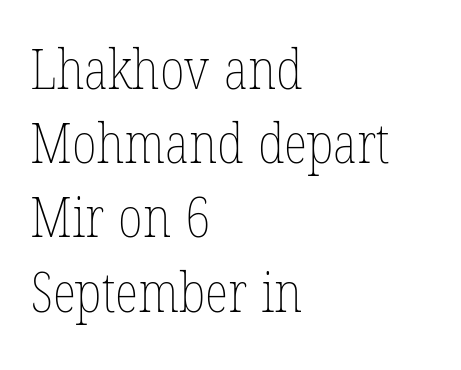
{"italic": "no", "bold": "no", "weight": "thin", "width": "condensed", "stroke_contrast": "low", "x_height": "medium", "monospaced": "no", "underline": "no", "align": "left", "line_spacing": "normal", "line_spacing_ratio": 1.35, "letter_spacing": "normal", "letter_spacing_em": 0.0, "glyph_px": 55}
